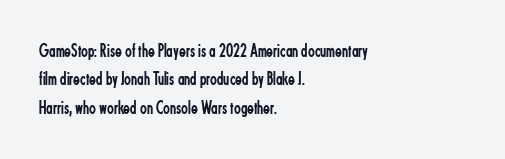
The image shows 20 px text type, upright; set left-aligned, normal line spacing (1.42x), normal letter spacing, not underlined.
